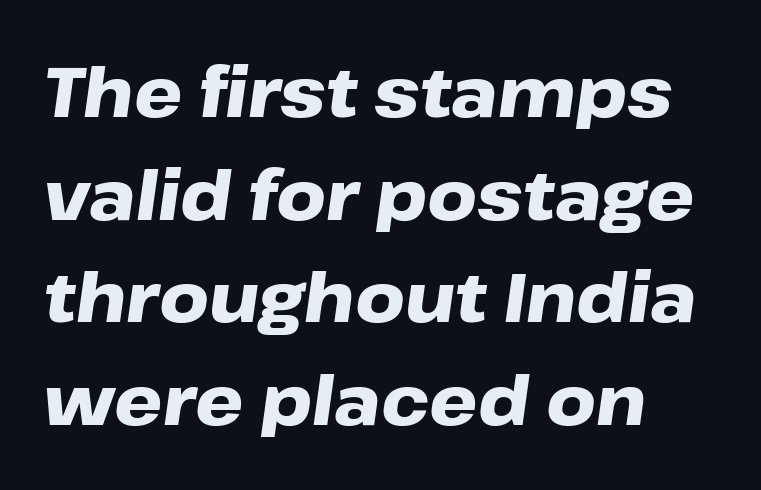
These lines are set flush left with a ragged right edge. Slanted lettering throughout. The tracking reads as untouched default to a designer's eye. The rows are spaced the way most documents space them. Descenders are the only things crossing below the line. The face used here has the dense, thick strokes of a bold.
